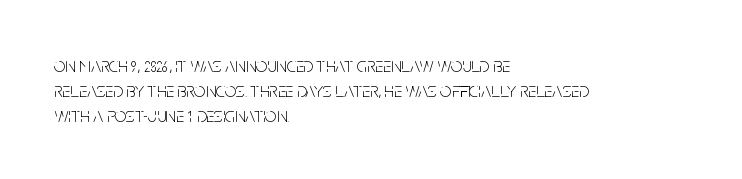
The image shows 20 px text type, upright; set left-aligned, line spacing 1.24x, normal letter spacing, not underlined.
